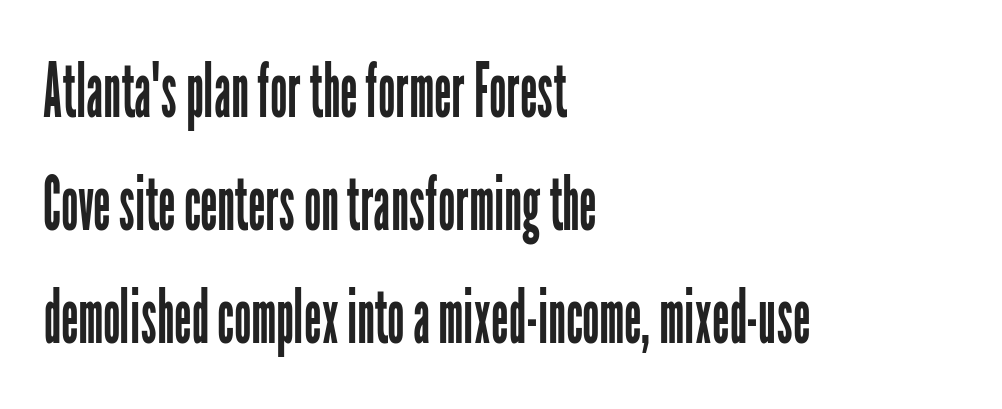
Q: Is the text bold? A: No.
Q: Is the text italic (slanted)? A: No, it is upright.
Q: Is the typeface a serif or a sans-serif typeface? A: Sans-serif.
Q: Is the text underlined? A: No.
Q: How is the paragraph aligned? A: Left-aligned.
Q: Is the spacing between letters normal or unusually wide? A: Normal.
Q: Is the spacing between lines tight, normal or loose? A: Normal.
Q: Width (condensed, normal, or wide)? A: Condensed.
Q: Stroke contrast? A: Low.
Q: x-height? A: Medium.
Q: Monospaced? A: No.
